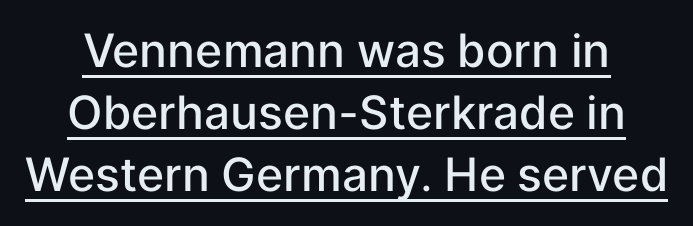
The image shows 46 px semibold sans-serif type, upright; set normal line spacing (1.35x), normal letter spacing, underlined; low stroke contrast and a medium x-height.
